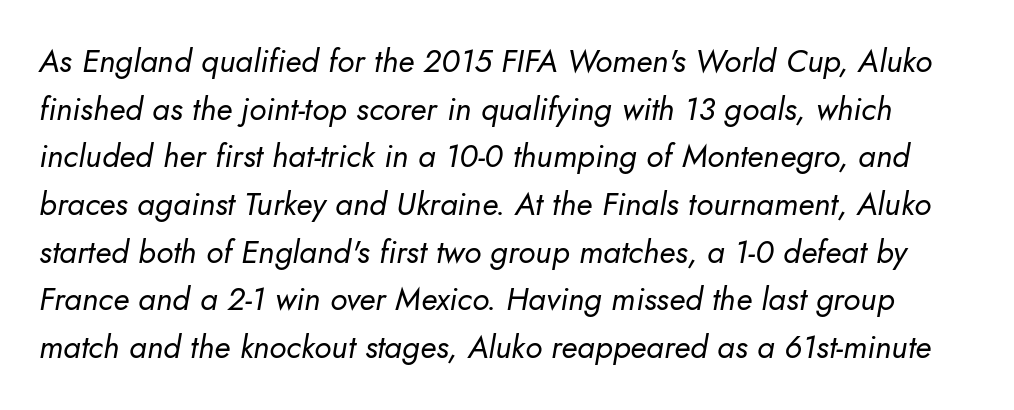
An italicized treatment has been applied to the whole sample. In terms of letterspacing, this is plain default setting. Lines of text with bare space underneath. Varying glyph widths throughout — classic text-font behaviour. The strokes carry an ordinary text weight at most. If you measured baseline to baseline, you'd find a middling distance.
